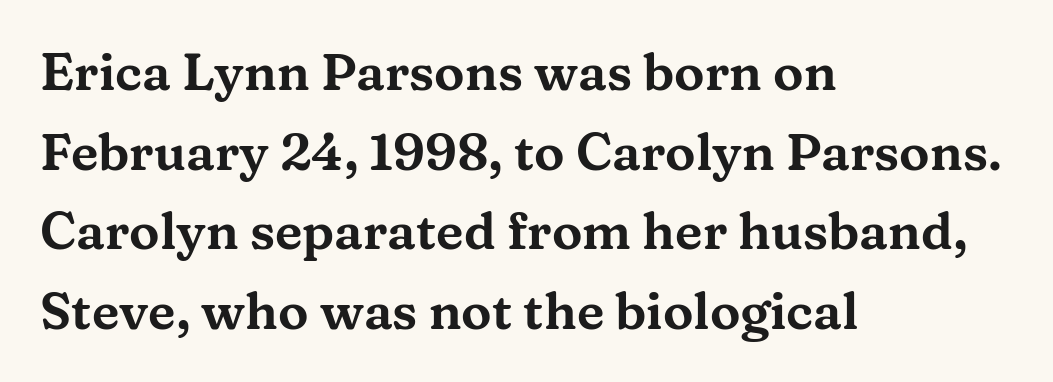
{"serif": "yes", "italic": "no", "width": "wide", "stroke_contrast": "medium", "x_height": "medium", "monospaced": "no", "underline": "no", "align": "left", "line_spacing": "normal", "line_spacing_ratio": 1.56, "letter_spacing": "normal", "letter_spacing_em": 0.0, "glyph_px": 51}
